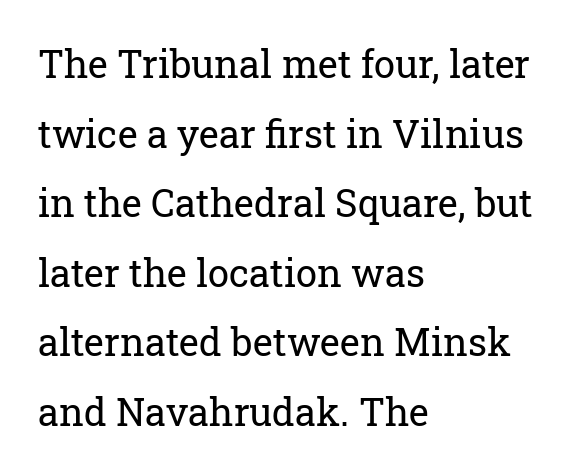
Short note: letters normally spaced. In terms of posture, this sample is upright. The space beneath each line is pristine and unruled. The passage shown is typed in a proportional face where columns would drift. The paragraph has a hard left edge and a soft right edge.
